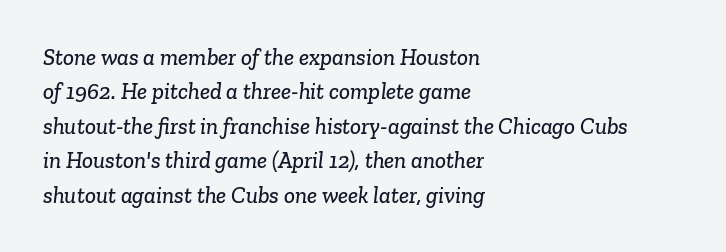
{"underline": "no", "align": "left", "line_spacing": "normal", "line_spacing_ratio": 1.5, "letter_spacing": "normal", "letter_spacing_em": 0.0, "glyph_px": 23}
